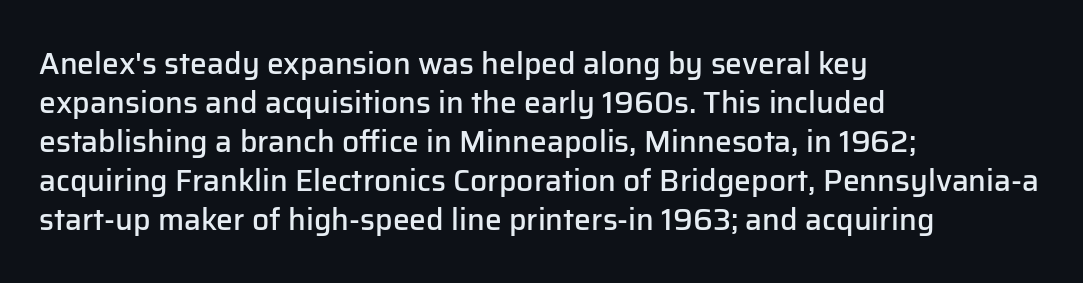
{"serif": "no", "italic": "no", "bold": "semi", "weight": "semibold", "width": "normal", "stroke_contrast": "low", "x_height": "medium", "monospaced": "no", "underline": "no", "align": "left", "line_spacing": "normal", "line_spacing_ratio": 1.3, "letter_spacing": "normal", "letter_spacing_em": 0.0, "glyph_px": 30}
